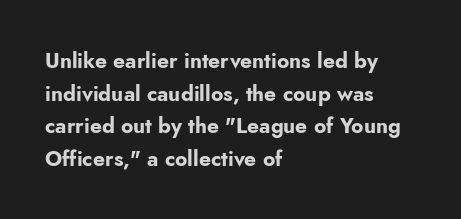
The image shows 21 px bold type, upright; set left-aligned, normal line spacing (1.55x), normal letter spacing, not underlined.
